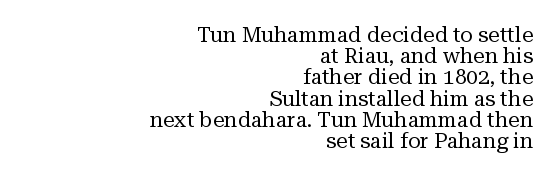
The paragraph has a hard right edge and a soft left edge. These lines keep a tight, regular rhythm from letter to letter. Weight class: somewhere from thin through regular. The specimen reads as upright at a glance. Cramped leading.
